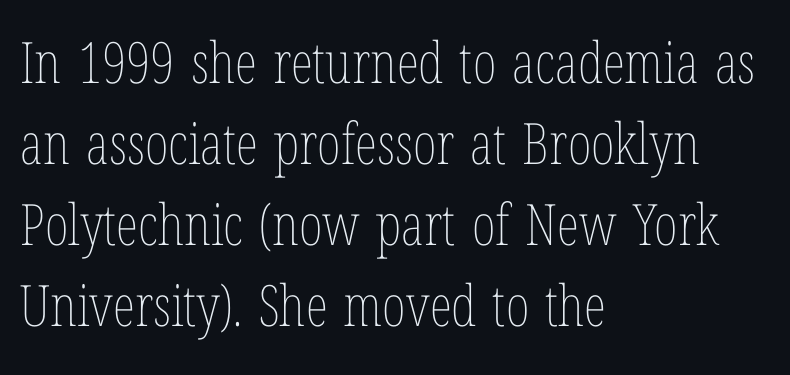
{"italic": "no", "bold": "no", "weight": "thin", "width": "condensed", "stroke_contrast": "low", "x_height": "medium", "monospaced": "no", "underline": "no", "align": "left", "line_spacing": "normal", "line_spacing_ratio": 1.42, "letter_spacing": "normal", "letter_spacing_em": 0.0, "glyph_px": 57}
